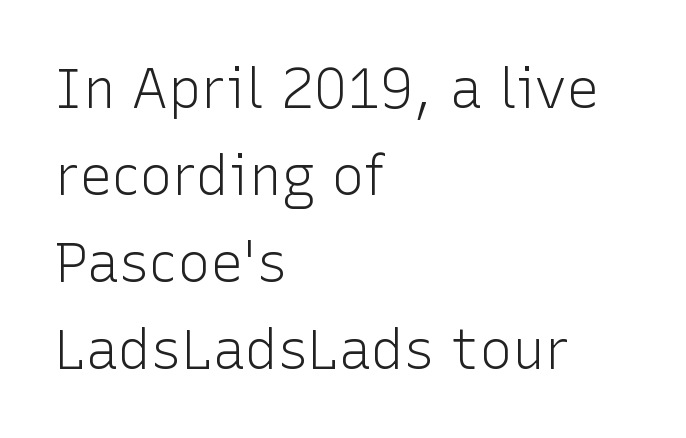
The image shows 55 px light sans-serif type, upright; set left-aligned, normal line spacing (1.58x), normal letter spacing, not underlined; low stroke contrast and a medium x-height.
